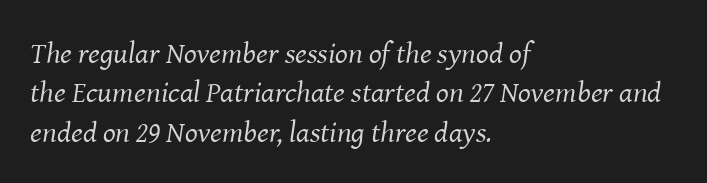
Q: Is the text bold? A: No.
Q: Is the text italic (slanted)? A: Yes, it leans right by about 8 degrees.
Q: Is the typeface a serif or a sans-serif typeface? A: Serif.
Q: Is the text underlined? A: No.
Q: How is the paragraph aligned? A: Left-aligned.
Q: Is the spacing between letters normal or unusually wide? A: Normal.
Q: Is the spacing between lines tight, normal or loose? A: Normal.
Q: Width (condensed, normal, or wide)? A: Normal.
Q: Stroke contrast? A: Medium.
Q: x-height? A: Medium.
Q: Monospaced? A: No.
